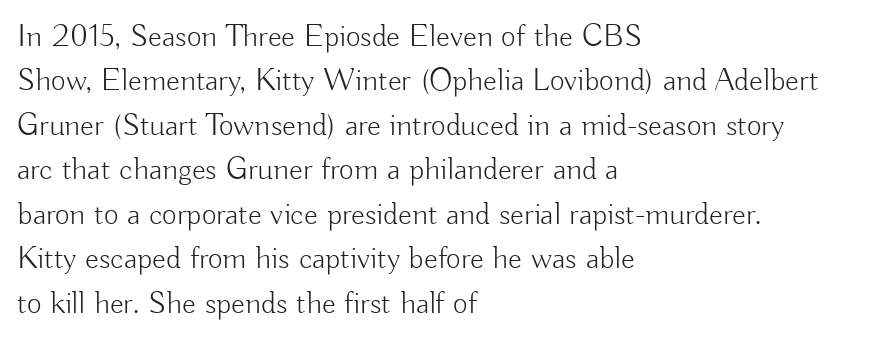
The image shows 32 px light sans-serif type, upright; set left-aligned, normal line spacing (1.39x), normal letter spacing, not underlined; low stroke contrast and a small x-height.
